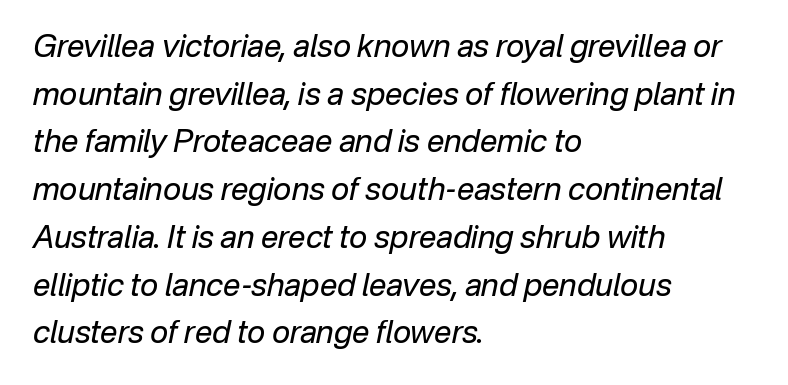
The image shows 31 px regular-weight type, italic (leaning right); set left-aligned, normal line spacing (1.54x), normal letter spacing, not underlined; low stroke contrast and a medium x-height.
